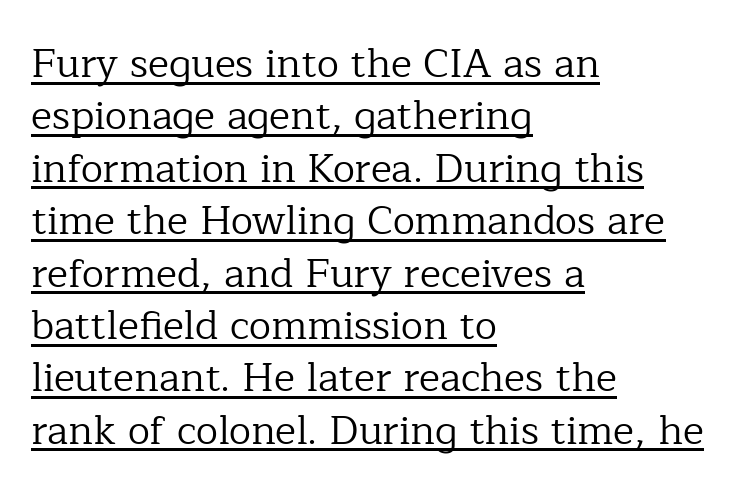
The gaps between neighbouring characters are ordinary and unremarkable. Letterform terminals end in serifs throughout the passage. Beneath each row of characters lies a ruled line. Heaviness? Minimal to ordinary, like unemphasized prose. Typeset ragged right — the left edge is the straight one.
